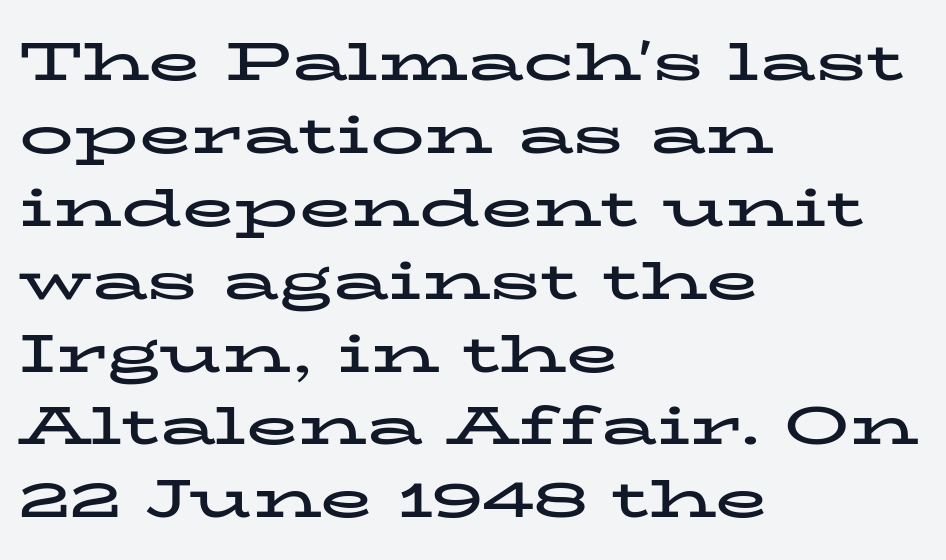
Q: Is the text bold? A: Yes.
Q: Is the text italic (slanted)? A: No, it is upright.
Q: Is the typeface a serif or a sans-serif typeface? A: Serif.
Q: Is the text underlined? A: No.
Q: How is the paragraph aligned? A: Left-aligned.
Q: Is the spacing between letters normal or unusually wide? A: Normal.
Q: Is the spacing between lines tight, normal or loose? A: Normal.
Q: Width (condensed, normal, or wide)? A: Wide.
Q: Stroke contrast? A: Low.
Q: x-height? A: Medium.
Q: Monospaced? A: No.
